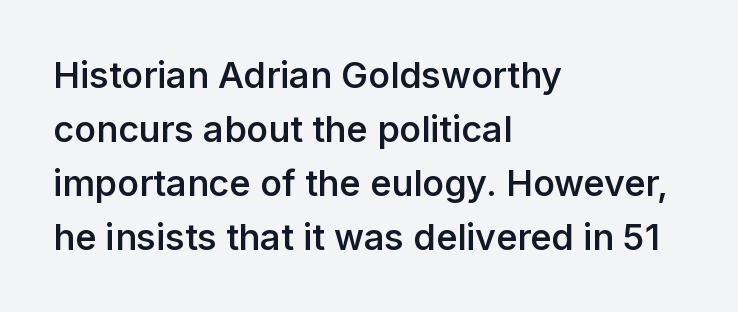
{"serif": "no", "italic": "no", "bold": "semi", "weight": "semibold", "width": "normal", "stroke_contrast": "low", "x_height": "medium", "monospaced": "no", "underline": "no", "align": "left", "line_spacing": "normal", "line_spacing_ratio": 1.5, "letter_spacing": "normal", "letter_spacing_em": 0.0, "glyph_px": 36}
